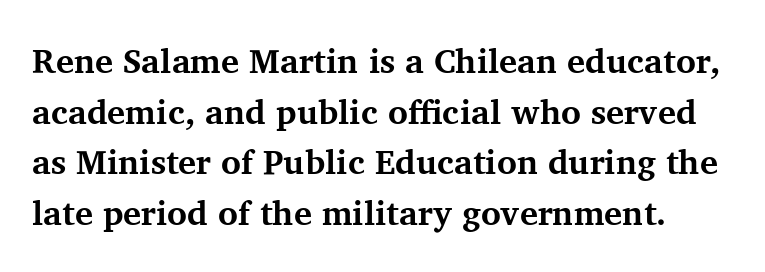
The image shows 34 px bold serif type, upright; set normal line spacing (1.49x), normal letter spacing, not underlined; medium stroke contrast and a medium x-height.
